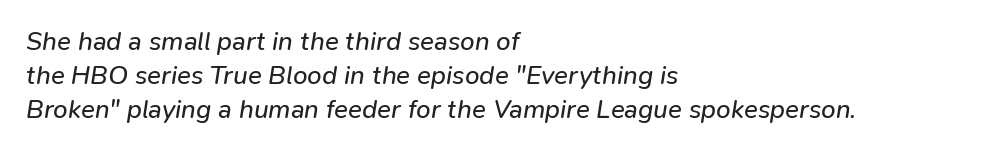
There is no visible air inserted between adjacent glyphs. The axis of the letterforms is tilted away from vertical. The block of text has a typical density, with ordinary space between rows. The typesetting does not lean heavy: it is not bold. Caption: multi-line text, flush left, ragged right.
